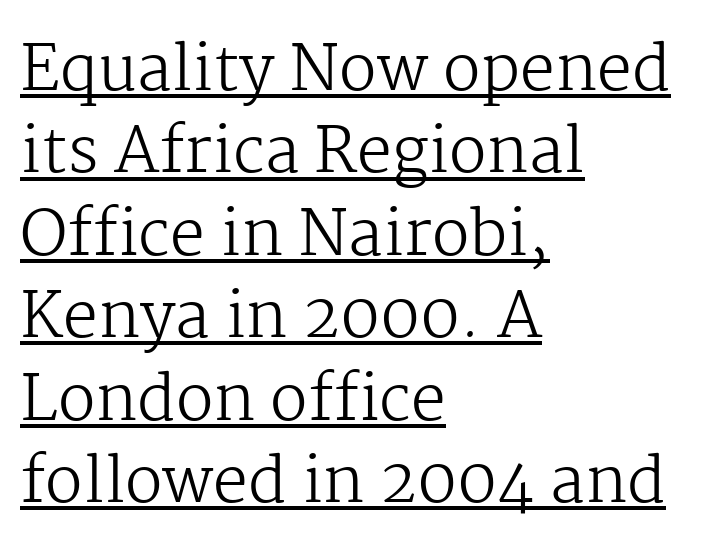
Q: Is the text bold? A: No.
Q: Is the text italic (slanted)? A: No, it is upright.
Q: Is the typeface a serif or a sans-serif typeface? A: Serif.
Q: Is the text underlined? A: Yes.
Q: How is the paragraph aligned? A: Left-aligned.
Q: Is the spacing between letters normal or unusually wide? A: Normal.
Q: Is the spacing between lines tight, normal or loose? A: Normal.
Q: Width (condensed, normal, or wide)? A: Normal.
Q: Stroke contrast? A: Medium.
Q: x-height? A: Medium.
Q: Monospaced? A: No.
